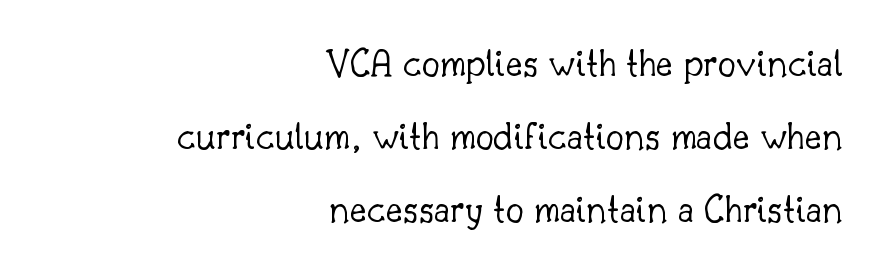
Descenders hang freely into open space. No italicization has been applied; the sample stays upright. Leftover space on each line is placed entirely before the opening word. The rendering uses natural spacing where letterforms have individual widths.
